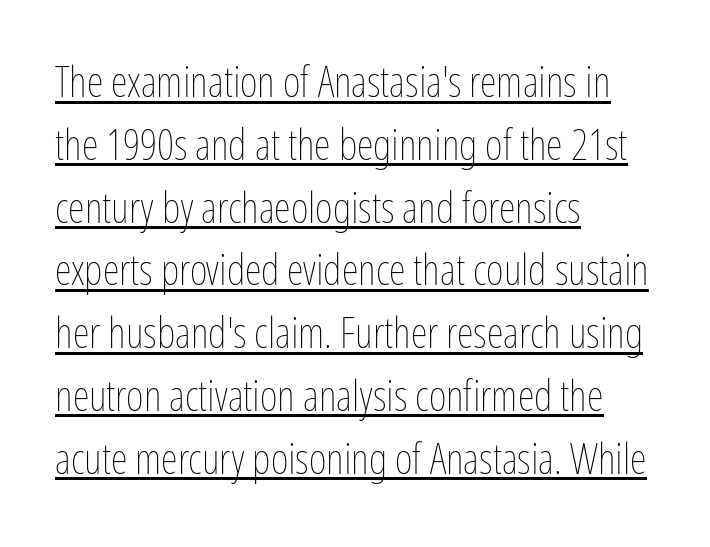
The image shows 43 px thin, condensed type, upright; set left-aligned, normal line spacing (1.46x), normal letter spacing, underlined; low stroke contrast and a medium x-height.
